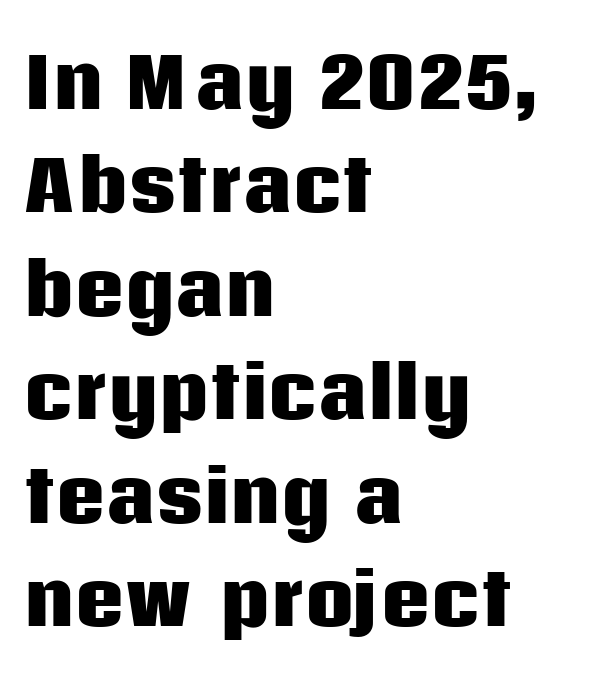
Q: Is the text bold? A: Yes.
Q: Is the text italic (slanted)? A: No, it is upright.
Q: Is the typeface a serif or a sans-serif typeface? A: Sans-serif.
Q: Is the text underlined? A: No.
Q: How is the paragraph aligned? A: Left-aligned.
Q: Is the spacing between letters normal or unusually wide? A: Normal.
Q: Is the spacing between lines tight, normal or loose? A: Normal.
Q: Width (condensed, normal, or wide)? A: Normal.
Q: Stroke contrast? A: Low.
Q: x-height? A: Large.
Q: Monospaced? A: No.
